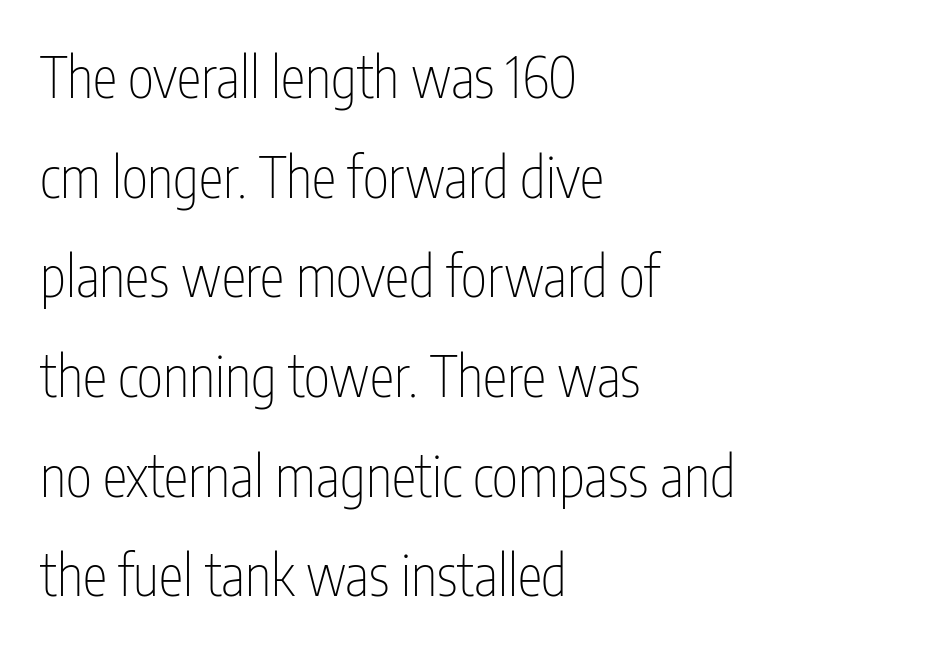
Notice how the passage keeps a crisp vertical edge on the left only. The weight would be labelled regular, book, light, or lighter still. A clean baseline with only descenders dipping below it. Look at the tracking — it's just the regular setting, nothing added.
